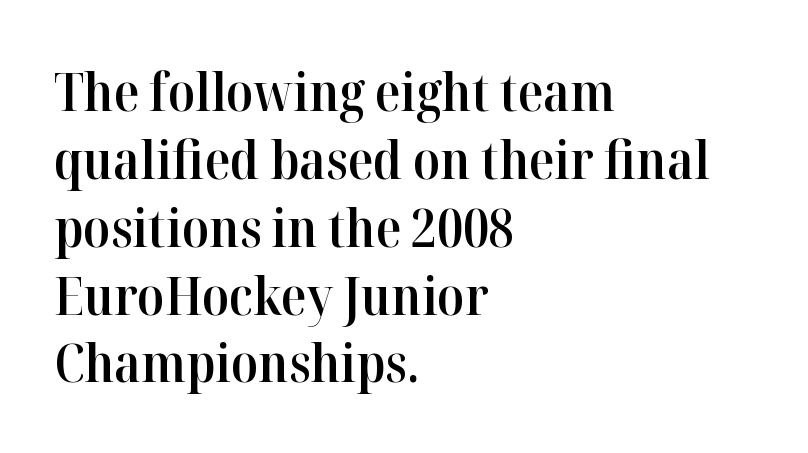
Q: Is the text bold? A: Semi-bold.
Q: Is the text italic (slanted)? A: No, it is upright.
Q: Is the typeface a serif or a sans-serif typeface? A: Serif.
Q: Is the text underlined? A: No.
Q: How is the paragraph aligned? A: Left-aligned.
Q: Is the spacing between letters normal or unusually wide? A: Normal.
Q: Is the spacing between lines tight, normal or loose? A: Normal.
Q: Width (condensed, normal, or wide)? A: Normal.
Q: Stroke contrast? A: High.
Q: x-height? A: Medium.
Q: Monospaced? A: No.
